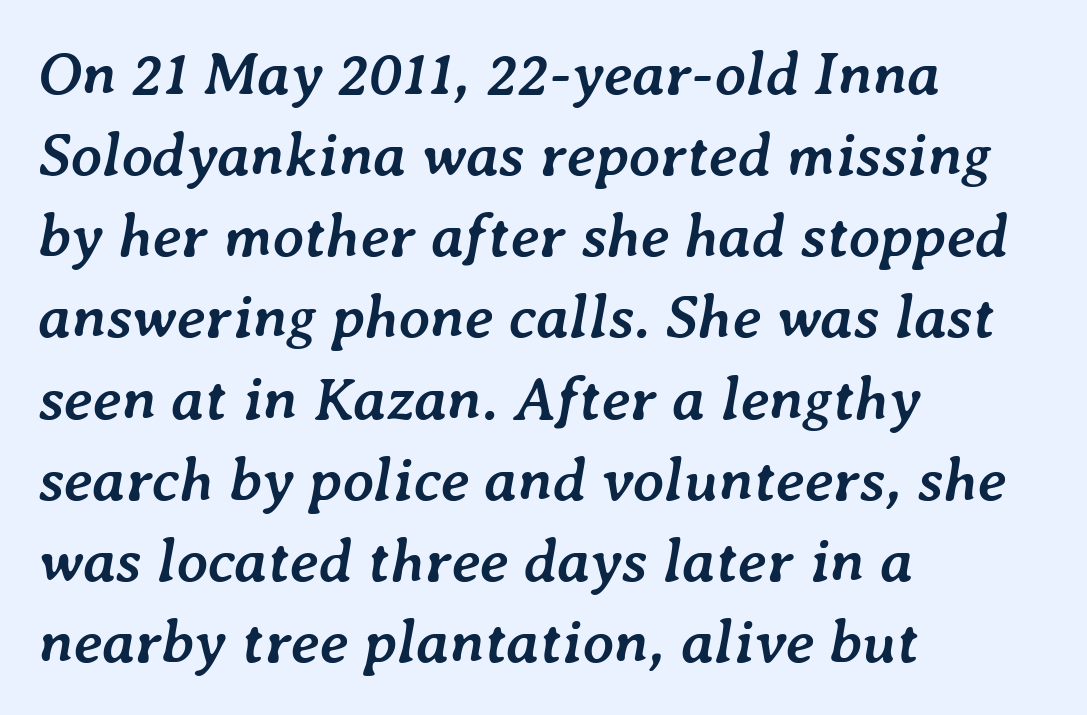
Q: Is the text bold? A: Yes.
Q: Is the text italic (slanted)? A: Yes, it leans right by about 7 degrees.
Q: Is the text underlined? A: No.
Q: How is the paragraph aligned? A: Left-aligned.
Q: Is the spacing between letters normal or unusually wide? A: Normal.
Q: Is the spacing between lines tight, normal or loose? A: Normal.
Q: Width (condensed, normal, or wide)? A: Normal.
Q: Stroke contrast? A: Low.
Q: x-height? A: Medium.
Q: Monospaced? A: No.
